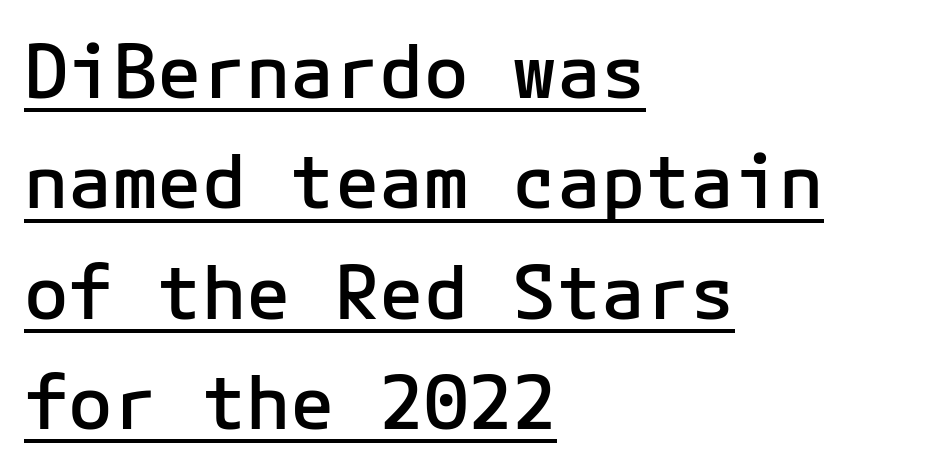
Q: Is the text bold? A: Semi-bold.
Q: Is the text italic (slanted)? A: No, it is upright.
Q: Is the typeface a serif or a sans-serif typeface? A: Sans-serif.
Q: Is the text underlined? A: Yes.
Q: How is the paragraph aligned? A: Left-aligned.
Q: Is the spacing between letters normal or unusually wide? A: Normal.
Q: Is the spacing between lines tight, normal or loose? A: Normal.
Q: Width (condensed, normal, or wide)? A: Normal.
Q: Stroke contrast? A: Low.
Q: x-height? A: Medium.
